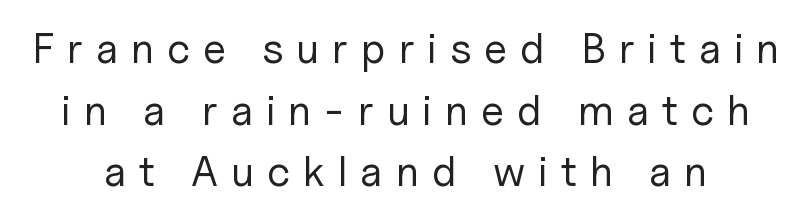
Bold? No — there's no thickening of the strokes. Character widths vary here, with narrow letters taking less room than wide ones. Do the letters lean? They stand straight. The type family on display is of the sans-serif kind.
